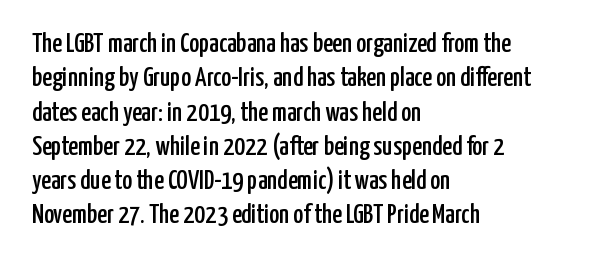
Do the letters lean? They stand straight. Lines of text with bare space underneath. The passage shown stacks its lines at a standard gap. Casual observation: everything's shoved over to the left.
